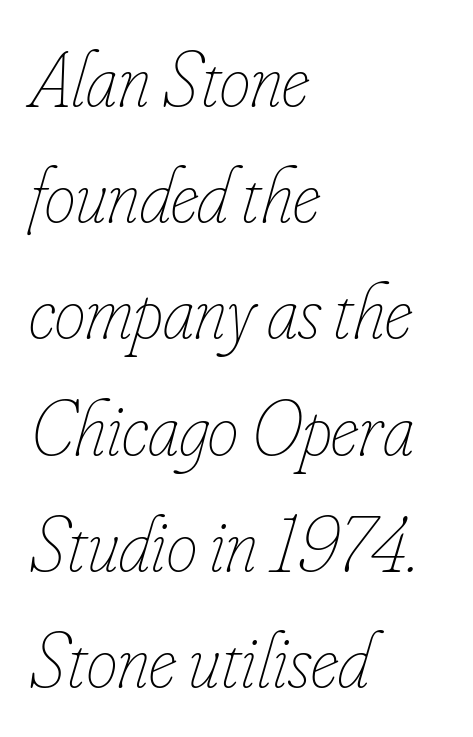
Q: Is the text bold? A: No.
Q: Is the text italic (slanted)? A: Yes, it leans right by about 16 degrees.
Q: Is the text underlined? A: No.
Q: How is the paragraph aligned? A: Left-aligned.
Q: Is the spacing between letters normal or unusually wide? A: Normal.
Q: Is the spacing between lines tight, normal or loose? A: Normal.
Q: Width (condensed, normal, or wide)? A: Condensed.
Q: Stroke contrast? A: Low.
Q: x-height? A: Small.
Q: Monospaced? A: No.
